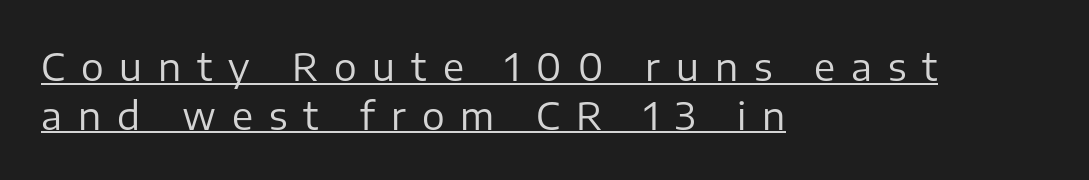
The image shows 38 px regular-weight sans-serif type, upright; set left-aligned, normal line spacing (1.28x), unusually wide letter spacing (+0.42 em), underlined; low stroke contrast and a medium x-height.
